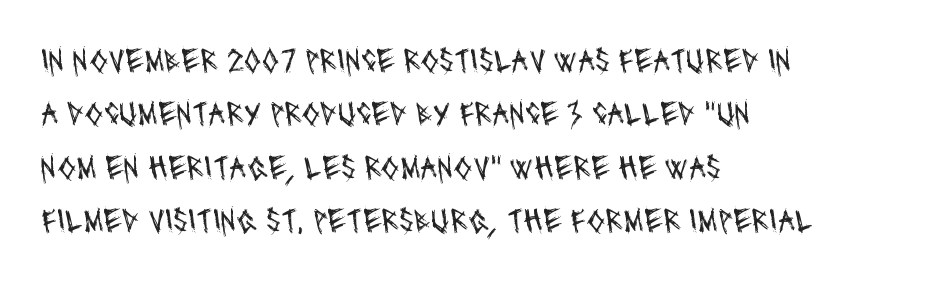
The image shows 34 px regular-weight, condensed sans-serif type; set left-aligned, normal line spacing (1.57x), normal letter spacing, not underlined; medium stroke contrast and a large x-height.
